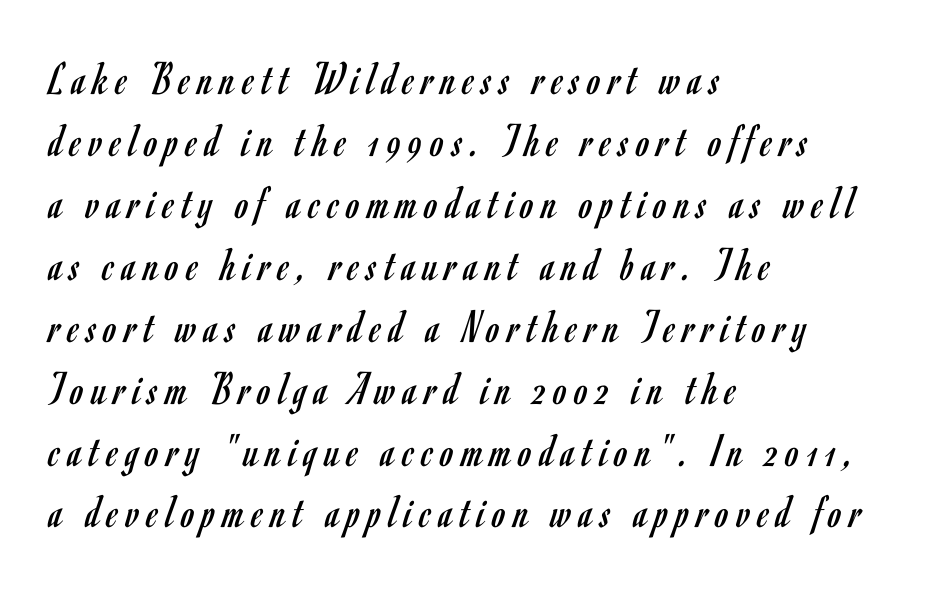
{"serif": "no", "bold": "no", "weight": "regular", "width": "condensed", "stroke_contrast": "low", "x_height": "small", "monospaced": "no", "underline": "no", "align": "left", "line_spacing": "normal", "line_spacing_ratio": 1.29, "glyph_px": 48}
